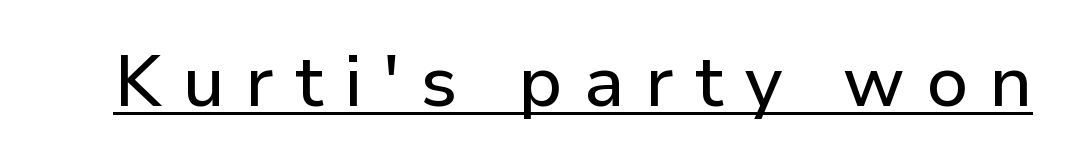
Q: Is the text italic (slanted)? A: No, it is upright.
Q: Is the typeface a serif or a sans-serif typeface? A: Sans-serif.
Q: Is the text underlined? A: Yes.
Q: Is the spacing between letters normal or unusually wide? A: Unusually wide.
Q: Width (condensed, normal, or wide)? A: Normal.
Q: Stroke contrast? A: Low.
Q: x-height? A: Medium.
Q: Monospaced? A: No.
